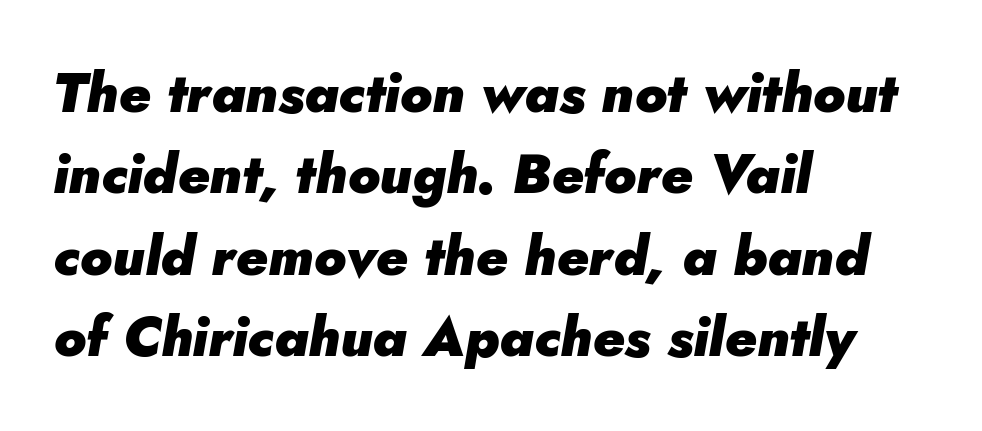
{"italic": "yes", "lean": "right", "slant_degrees": 5, "bold": "yes", "weight": "heavy", "width": "normal", "stroke_contrast": "low", "x_height": "small", "monospaced": "no", "underline": "no", "align": "left", "line_spacing": "normal", "line_spacing_ratio": 1.48, "letter_spacing": "normal", "letter_spacing_em": 0.0, "glyph_px": 55}
